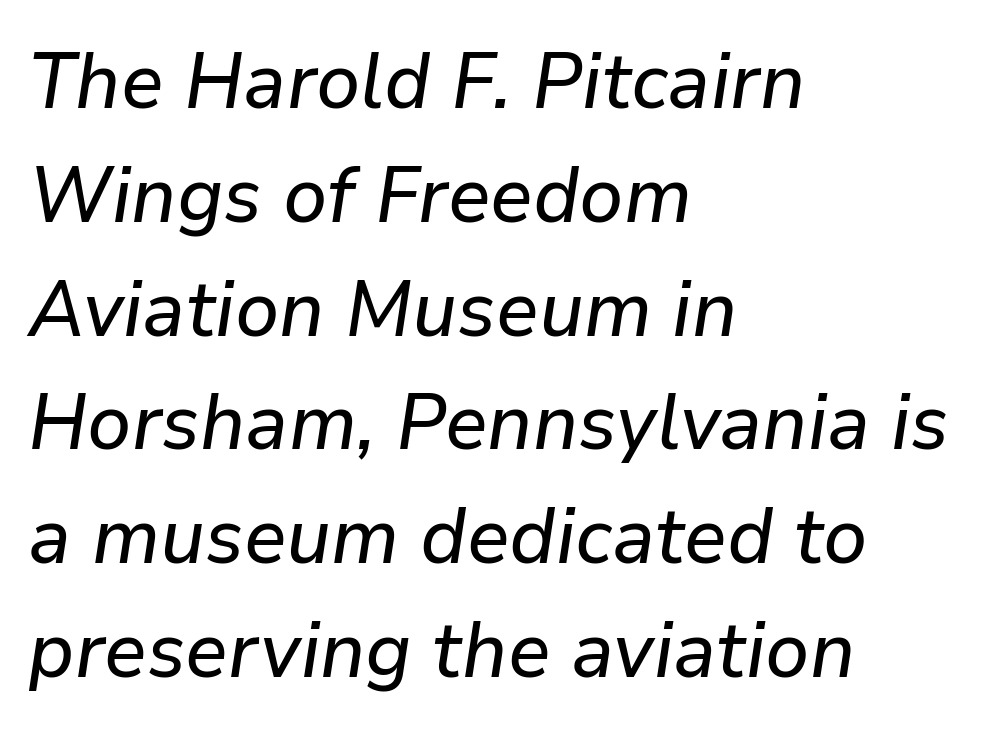
Q: Is the text italic (slanted)? A: Yes, it leans right by about 9 degrees.
Q: Is the text underlined? A: No.
Q: How is the paragraph aligned? A: Left-aligned.
Q: Is the spacing between letters normal or unusually wide? A: Normal.
Q: Is the spacing between lines tight, normal or loose? A: Normal.
Q: Width (condensed, normal, or wide)? A: Normal.
Q: Stroke contrast? A: Low.
Q: x-height? A: Medium.
Q: Monospaced? A: No.
